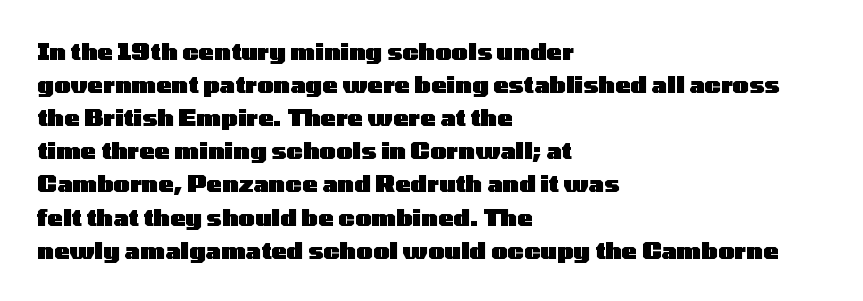
{"italic": "no", "bold": "yes", "underline": "no", "align": "left", "line_spacing": "normal", "line_spacing_ratio": 1.44, "letter_spacing": "normal", "letter_spacing_em": 0.0, "glyph_px": 23}
